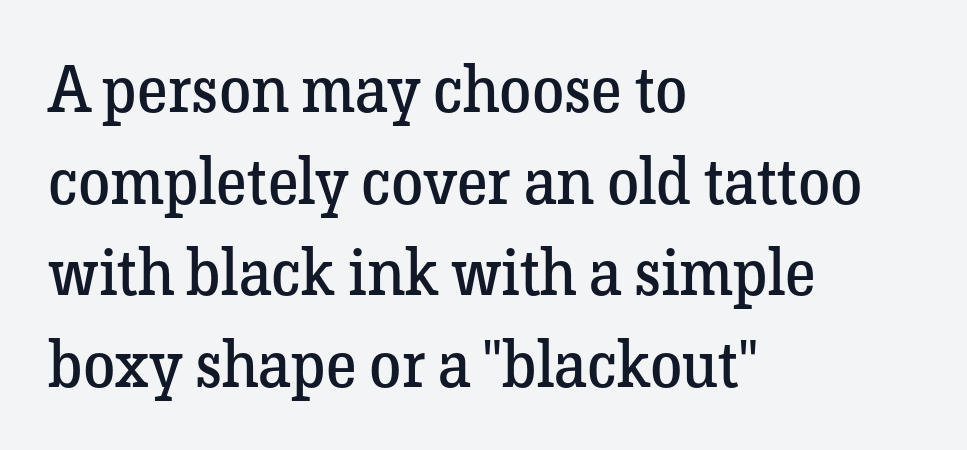
Q: Is the text bold? A: No.
Q: Is the text italic (slanted)? A: No, it is upright.
Q: Is the typeface a serif or a sans-serif typeface? A: Serif.
Q: Is the text underlined? A: No.
Q: How is the paragraph aligned? A: Left-aligned.
Q: Is the spacing between letters normal or unusually wide? A: Normal.
Q: Is the spacing between lines tight, normal or loose? A: Normal.
Q: Width (condensed, normal, or wide)? A: Normal.
Q: Stroke contrast? A: Low.
Q: x-height? A: Medium.
Q: Monospaced? A: No.
